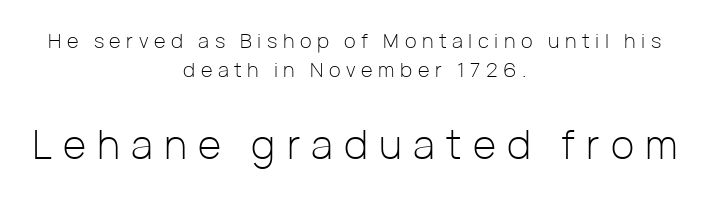
Q: Is the text bold? A: No.
Q: Is the text italic (slanted)? A: No, it is upright.
Q: Is the typeface a serif or a sans-serif typeface? A: Sans-serif.
Q: Is the text underlined? A: No.
Q: How is the paragraph aligned? A: Centered.
Q: Is the spacing between letters normal or unusually wide? A: Unusually wide.
Q: Is the spacing between lines tight, normal or loose? A: Normal.
Q: Which block of text is set in a larger size, the first (top) or the second (bottom)? A: The second (bottom) one.
Q: Width (condensed, normal, or wide)? A: Normal.
Q: Stroke contrast? A: Low.
Q: x-height? A: Medium.
Q: Monospaced? A: No.
